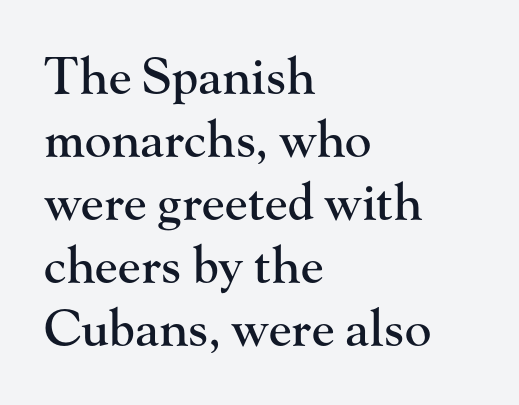
Q: Is the text italic (slanted)? A: No, it is upright.
Q: Is the typeface a serif or a sans-serif typeface? A: Serif.
Q: Is the text underlined? A: No.
Q: How is the paragraph aligned? A: Left-aligned.
Q: Is the spacing between letters normal or unusually wide? A: Normal.
Q: Is the spacing between lines tight, normal or loose? A: Normal.
Q: Width (condensed, normal, or wide)? A: Normal.
Q: Stroke contrast? A: High.
Q: x-height? A: Small.
Q: Monospaced? A: No.
